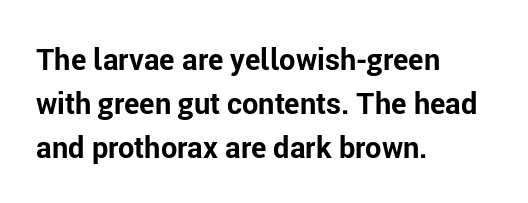
Reading down the column, the eye jumps a familiar distance to each next line. Each letter keeps its own natural width here, so spacing adapts to shape. Leftover space on each line is placed entirely after the last word. You could call the tracking neutral — neither tight nor loose. Check where the strokes stop: nothing finishes them off — pure sans.
